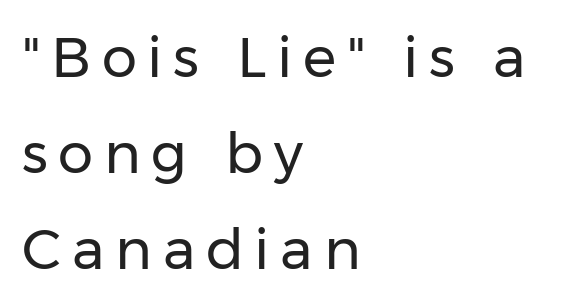
The letters advance in unequal steps, a hallmark of proportional type. The area under the type is left untouched. The rag falls on the right side of this text block. Letterform terminals end flat and unadorned throughout the passage. Rendered with straight, roman letterforms. The font is comparable to plain body text, perhaps lighter.
